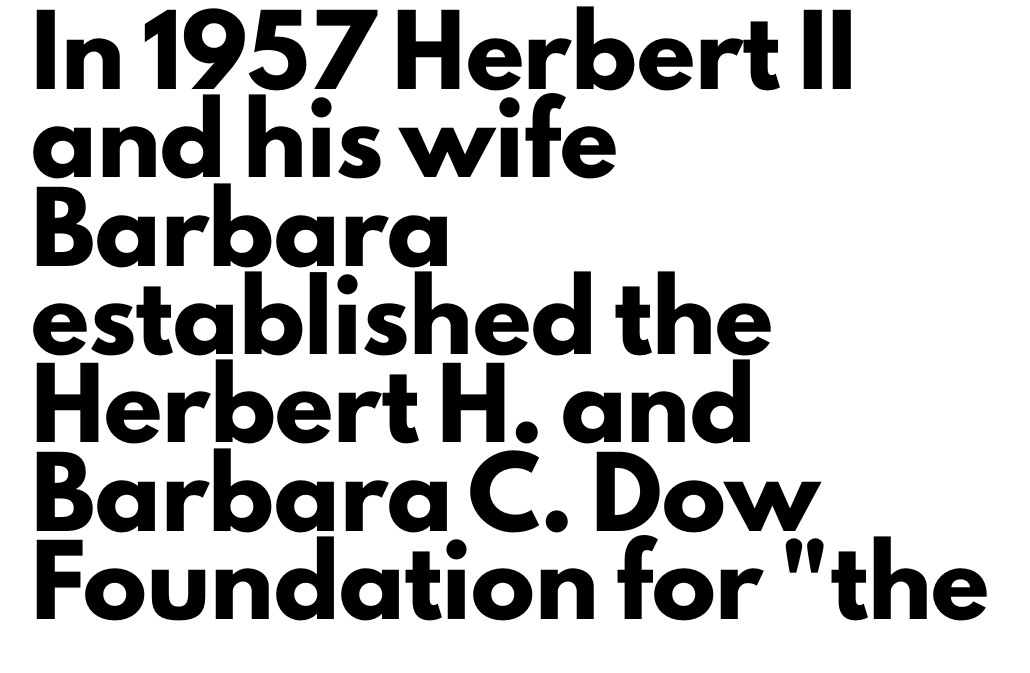
The image shows 64 px heavy sans-serif type, upright; set left-aligned, normal line spacing (1.38x), normal letter spacing, not underlined; low stroke contrast and a small x-height.
